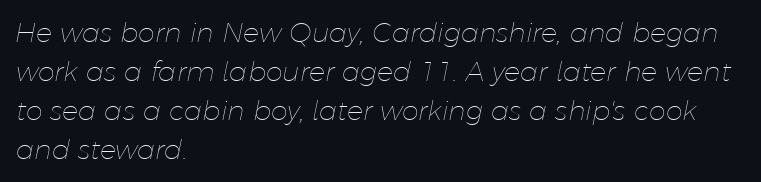
Q: Is the text bold? A: No.
Q: Is the text italic (slanted)? A: Yes, it leans right by about 11 degrees.
Q: Is the text underlined? A: No.
Q: How is the paragraph aligned? A: Left-aligned.
Q: Is the spacing between letters normal or unusually wide? A: Normal.
Q: Is the spacing between lines tight, normal or loose? A: Normal.
